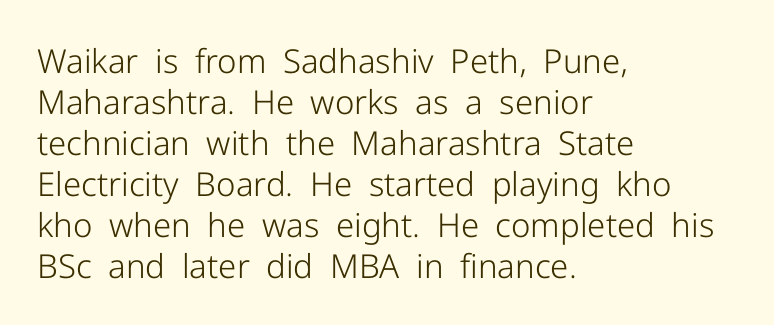
Q: Is the text bold? A: No.
Q: Is the text italic (slanted)? A: No, it is upright.
Q: Is the typeface a serif or a sans-serif typeface? A: Sans-serif.
Q: Is the text underlined? A: No.
Q: How is the paragraph aligned? A: Left-aligned.
Q: Is the spacing between letters normal or unusually wide? A: Normal.
Q: Width (condensed, normal, or wide)? A: Normal.
Q: Stroke contrast? A: Low.
Q: x-height? A: Medium.
Q: Monospaced? A: No.
